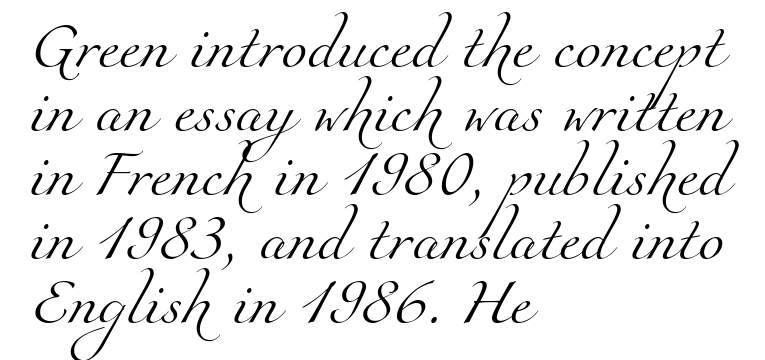
The glyphs in this specimen are seriffed. Horizontal bands of white between lines are of average thickness. The cut favours lightness, reaching ordinary text weight at its darkest. The specimen omits any rule beneath the text block's lines.
